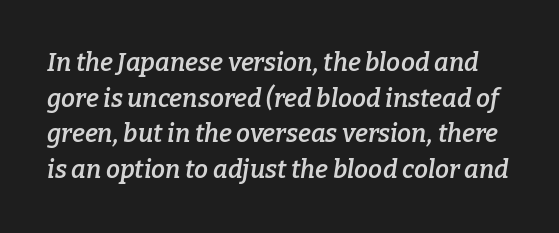
The image shows 25 px text type, italic (leaning right); set normal line spacing (1.43x), normal letter spacing, not underlined.
